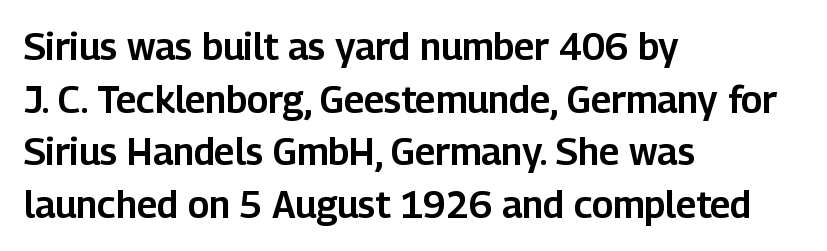
Q: Is the text italic (slanted)? A: No, it is upright.
Q: Is the typeface a serif or a sans-serif typeface? A: Sans-serif.
Q: Is the text underlined? A: No.
Q: How is the paragraph aligned? A: Left-aligned.
Q: Is the spacing between letters normal or unusually wide? A: Normal.
Q: Is the spacing between lines tight, normal or loose? A: Normal.
Q: Width (condensed, normal, or wide)? A: Normal.
Q: Stroke contrast? A: Low.
Q: x-height? A: Medium.
Q: Monospaced? A: No.
